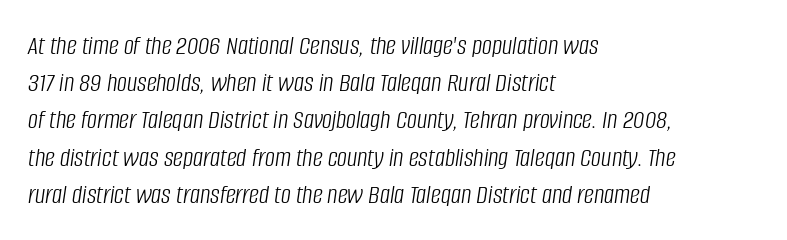
The image shows 28 px light, condensed type, italic (leaning right); set left-aligned, normal line spacing (1.33x), normal letter spacing, not underlined; low stroke contrast and a large x-height.
